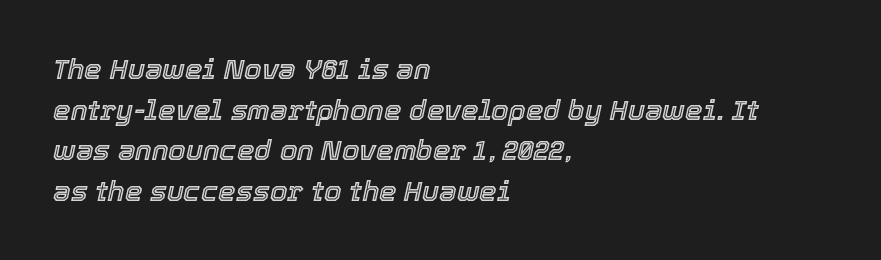
{"italic": "yes", "lean": "right", "slant_degrees": 12, "width": "normal", "x_height": "medium", "monospaced": "no", "underline": "no", "align": "left", "line_spacing": "normal", "line_spacing_ratio": 1.45, "letter_spacing": "normal", "letter_spacing_em": 0.0, "glyph_px": 28}
